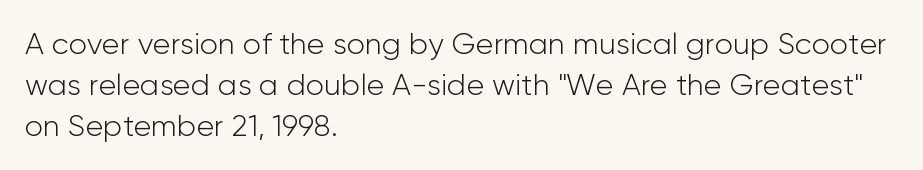
The image shows 30 px light sans-serif type, upright; set left-aligned, normal line spacing (1.37x), normal letter spacing, not underlined; low stroke contrast and a medium x-height.
